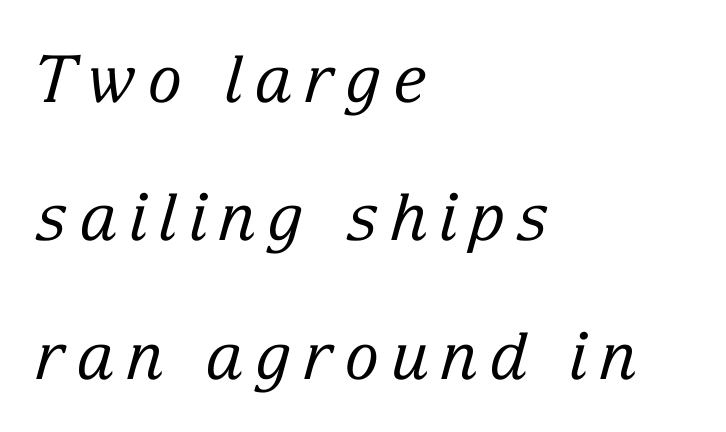
The image shows 65 px regular-weight serif type, italic (leaning right); set left-aligned, loose line spacing (2.13x), not underlined; low stroke contrast and a medium x-height.
